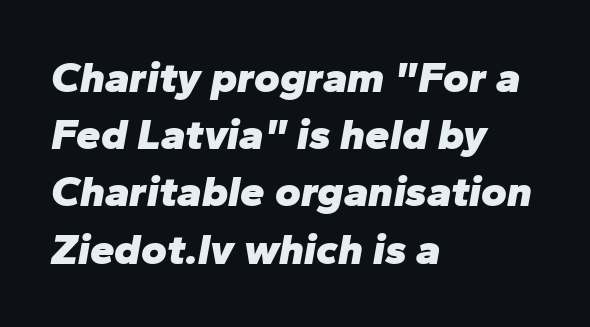
Spacing verdict: proportional, widths tailored to each character. Observe the lean: these are italic letterforms. Typeset ragged right — the left edge is the straight one. Characters follow at the spacing the type designer built in. Emphasis by weight is at full strength: bold.
